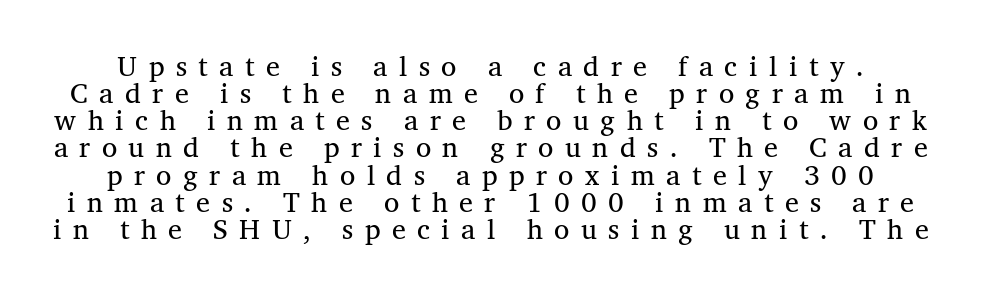
{"serif": "yes", "italic": "no", "bold": "no", "weight": "regular", "width": "normal", "stroke_contrast": "medium", "x_height": "medium", "monospaced": "no", "underline": "no", "line_spacing": "tight", "line_spacing_ratio": 0.97, "letter_spacing": "wide", "letter_spacing_em": 0.41, "glyph_px": 28}
